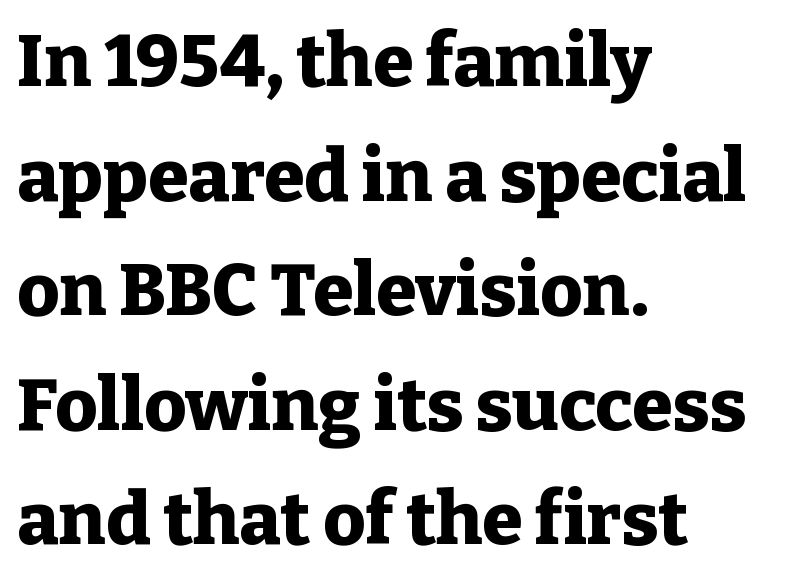
Leading matches the norm, producing a regular column. Upright lettering throughout. This sample is left-justified, so line endings fall wherever the words run out. Look at the stroke-to-counter ratio: heavy, a bold.
